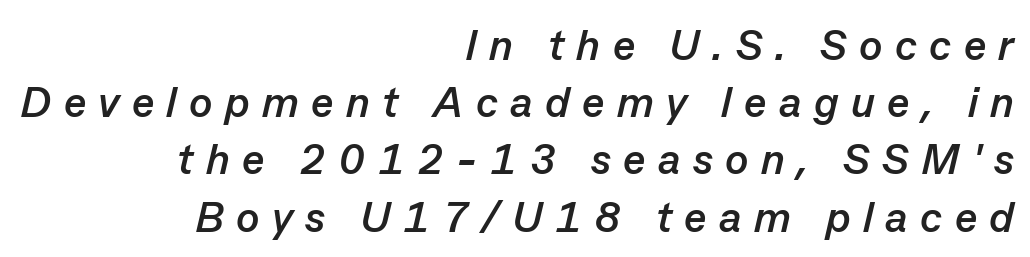
The rendering uses a moderate line-height, typical for paragraphs. Which margin do the lines hug? The right one — the left edge is uneven. Glance below the letters and you will spot only blank space. Spacing between characters has been opened up far beyond the box default. You can tell it's italic because the verticals aren't actually vertical.
